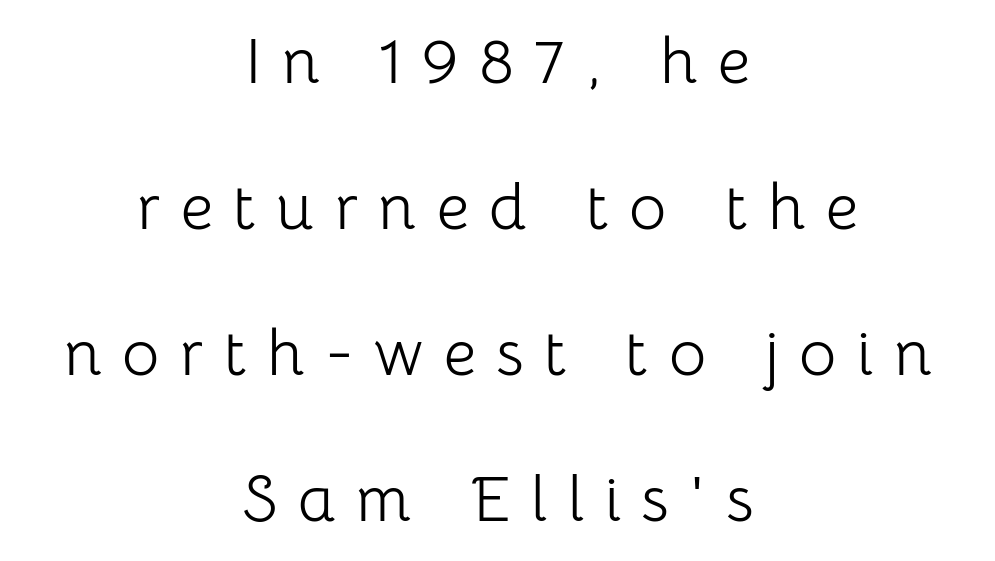
{"serif": "no", "italic": "no", "bold": "no", "weight": "light", "width": "normal", "stroke_contrast": "low", "x_height": "medium", "monospaced": "no", "underline": "no", "align": "center", "line_spacing": "loose", "line_spacing_ratio": 2.28, "letter_spacing": "wide", "letter_spacing_em": 0.32, "glyph_px": 64}
